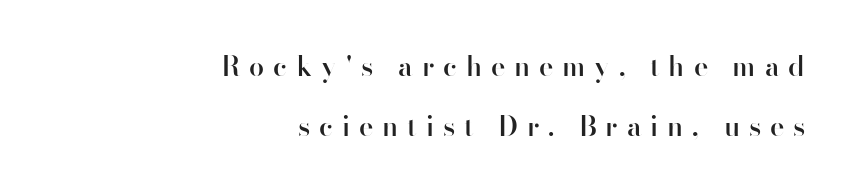
The image shows 27 px text type, upright; set right-aligned, loose line spacing (2.23x), unusually wide letter spacing (+0.33 em), not underlined.
